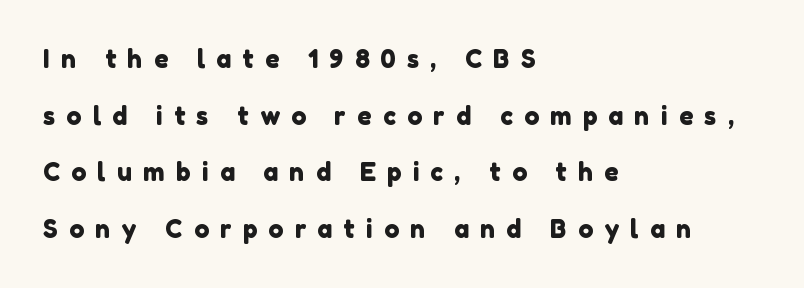
{"underline": "no", "align": "left", "line_spacing": "loose", "line_spacing_ratio": 2.27, "letter_spacing": "wide", "letter_spacing_em": 0.45, "glyph_px": 25}
